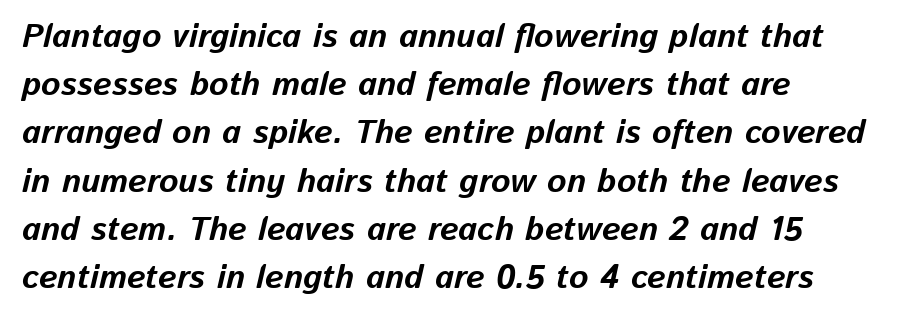
{"italic": "yes", "lean": "right", "slant_degrees": 13, "bold": "yes", "weight": "bold", "width": "normal", "stroke_contrast": "low", "x_height": "medium", "monospaced": "no", "underline": "no", "align": "left", "line_spacing": "normal", "line_spacing_ratio": 1.46, "letter_spacing": "normal", "letter_spacing_em": 0.0, "glyph_px": 33}
